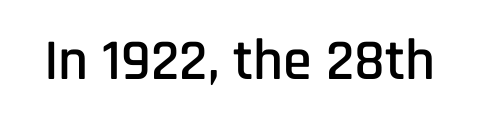
Honestly, the letter spacing is just normal — you wouldn't notice it. Varying glyph widths throughout — classic text-font behaviour. No italicization has been applied; the sample stays upright. The rendering shows plain stroke endings on the letterforms — a sans-serif design. Has an underline been added? It has not.
